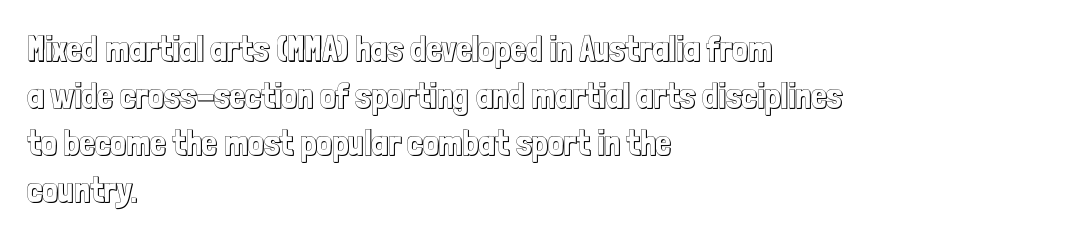
The image shows 35 px condensed type, upright; set left-aligned, normal line spacing (1.34x), normal letter spacing, not underlined; a medium x-height.
